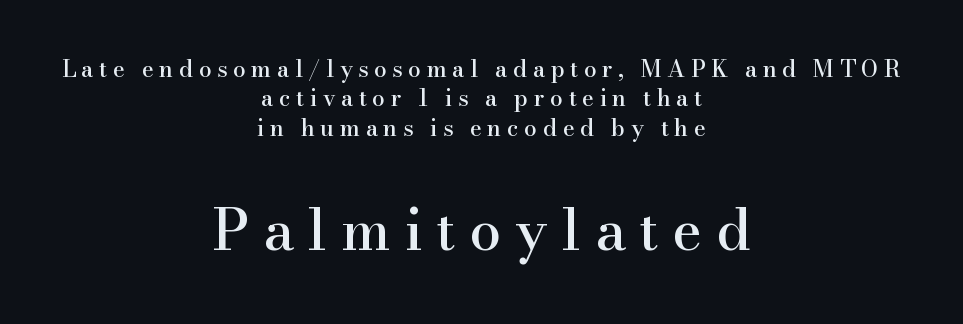
Neither beginnings nor endings align; midpoints do. The specimen omits any rule beneath the text block's lines. Each new line begins a customary step beneath the previous one. The letters in the lower block stand taller than those in the block above.
